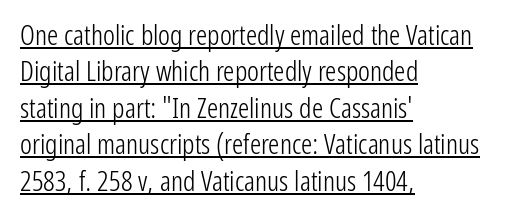
{"serif": "no", "italic": "no", "bold": "no", "weight": "light", "width": "condensed", "stroke_contrast": "low", "x_height": "medium", "monospaced": "no", "underline": "yes", "align": "left", "line_spacing": "normal", "line_spacing_ratio": 1.3, "letter_spacing": "normal", "letter_spacing_em": 0.0, "glyph_px": 28}
